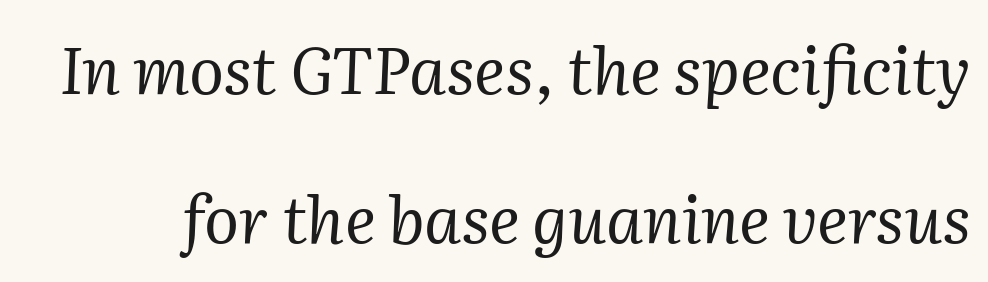
Q: Is the text bold? A: No.
Q: Is the text italic (slanted)? A: Yes, it leans right by about 2 degrees.
Q: Is the typeface a serif or a sans-serif typeface? A: Serif.
Q: Is the text underlined? A: No.
Q: Is the spacing between letters normal or unusually wide? A: Normal.
Q: Is the spacing between lines tight, normal or loose? A: Loose.
Q: Width (condensed, normal, or wide)? A: Normal.
Q: Stroke contrast? A: Medium.
Q: x-height? A: Medium.
Q: Monospaced? A: No.
